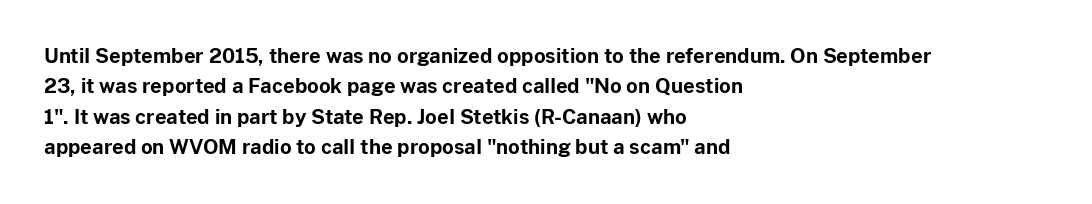
{"italic": "no", "bold": "yes", "underline": "no", "align": "left", "line_spacing": "normal", "line_spacing_ratio": 1.52, "letter_spacing": "normal", "letter_spacing_em": 0.0, "glyph_px": 20}
